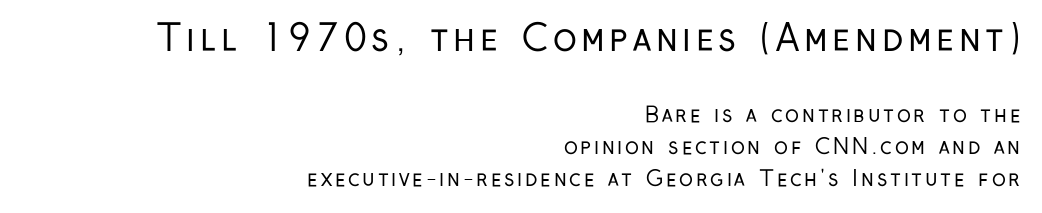
Q: Is the text bold? A: No.
Q: Is the text italic (slanted)? A: No, it is upright.
Q: Is the typeface a serif or a sans-serif typeface? A: Sans-serif.
Q: Is the text underlined? A: No.
Q: How is the paragraph aligned? A: Right-aligned.
Q: Is the spacing between lines tight, normal or loose? A: Normal.
Q: Which block of text is set in a larger size, the first (top) or the second (bottom)? A: The first (top) one.
Q: Width (condensed, normal, or wide)? A: Condensed.
Q: Stroke contrast? A: Low.
Q: x-height? A: Medium.
Q: Monospaced? A: No.
